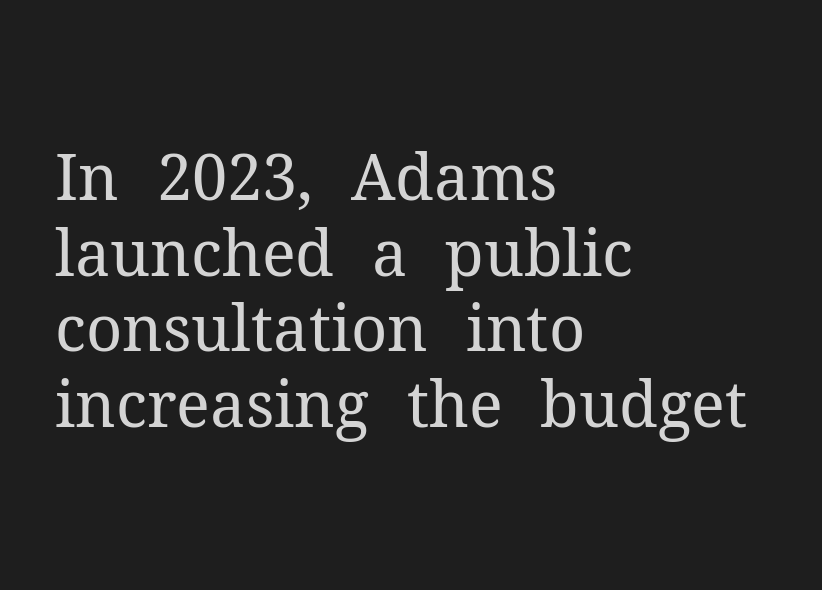
The image shows 63 px regular-weight serif type, upright; set left-aligned, line spacing 1.2x, normal letter spacing, not underlined; medium stroke contrast and a medium x-height.
